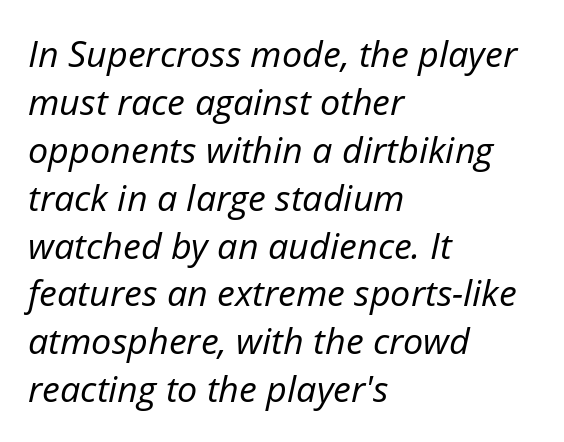
Q: Is the text bold? A: No.
Q: Is the text italic (slanted)? A: Yes, it leans right by about 12 degrees.
Q: Is the text underlined? A: No.
Q: How is the paragraph aligned? A: Left-aligned.
Q: Is the spacing between letters normal or unusually wide? A: Normal.
Q: Is the spacing between lines tight, normal or loose? A: Normal.
Q: Width (condensed, normal, or wide)? A: Normal.
Q: Stroke contrast? A: Low.
Q: x-height? A: Medium.
Q: Monospaced? A: No.
